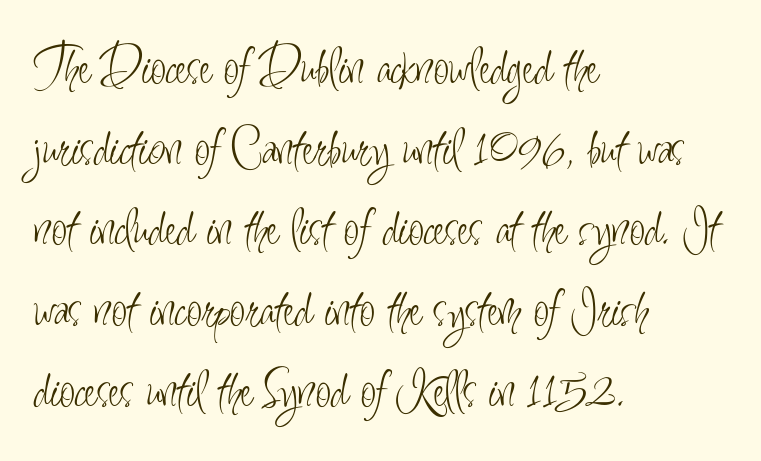
No extra ink here — the face is not bold. In CSS terms this would be text-align: left. The type is set solid horizontally, with unmodified tracking.
